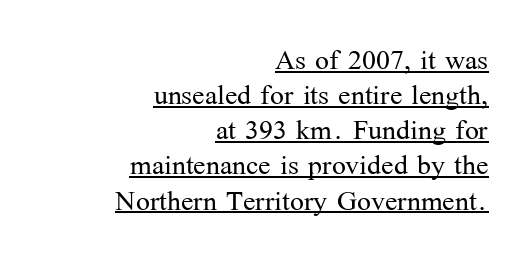
The image shows 37 px light serif type, upright; set right-aligned, tight line spacing (0.95x), normal letter spacing, underlined; medium stroke contrast and a medium x-height.
